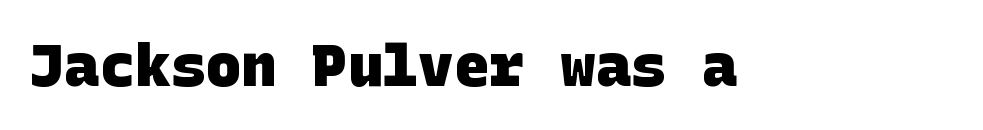
{"serif": "no", "bold": "yes", "weight": "heavy", "width": "normal", "stroke_contrast": "low", "x_height": "large", "underline": "no", "letter_spacing": "normal", "letter_spacing_em": 0.0, "glyph_px": 59}
